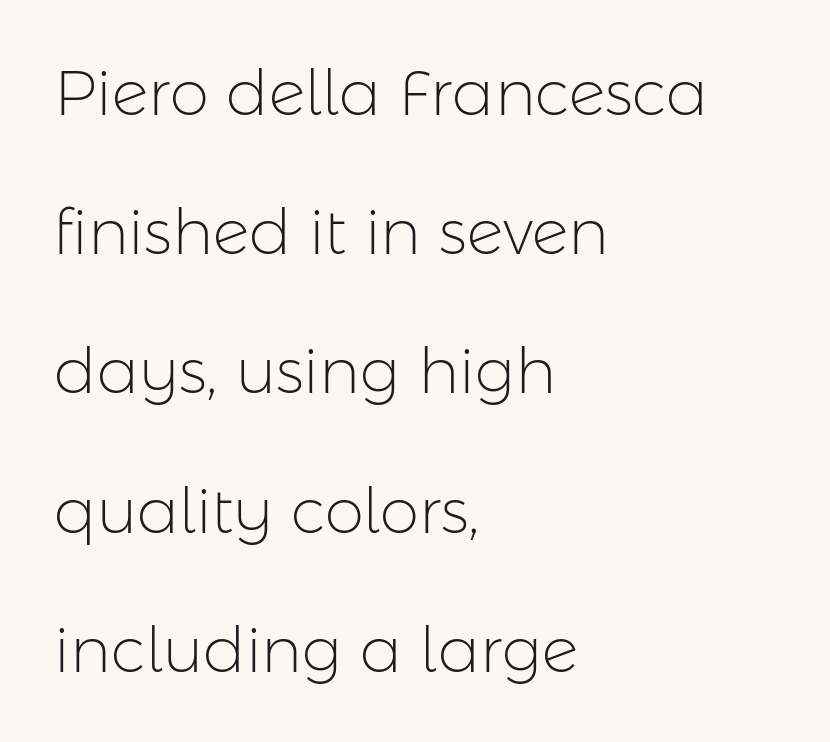
{"serif": "no", "italic": "no", "bold": "no", "weight": "light", "width": "normal", "stroke_contrast": "low", "x_height": "medium", "monospaced": "no", "underline": "no", "align": "left", "line_spacing": "loose", "line_spacing_ratio": 2.21, "letter_spacing": "normal", "letter_spacing_em": 0.0, "glyph_px": 63}
